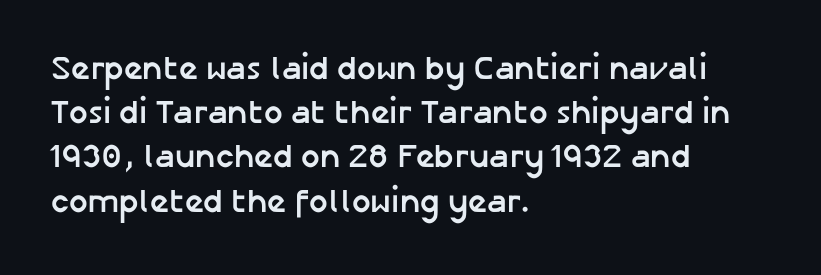
Think of a printed novel: that variable character pitch is what you see here. Type without underlining. You can tell from the bare stems that sans-serif type was used. Typesetter's note: full bold, strokes at maximum text heaviness.
